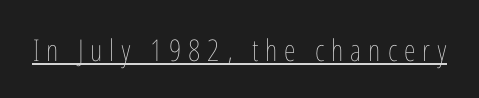
Q: Is the text bold? A: No.
Q: Is the text italic (slanted)? A: No, it is upright.
Q: Is the text underlined? A: Yes.
Q: Is the spacing between letters normal or unusually wide? A: Unusually wide.
Q: Width (condensed, normal, or wide)? A: Condensed.
Q: Stroke contrast? A: Low.
Q: x-height? A: Medium.
Q: Monospaced? A: No.
